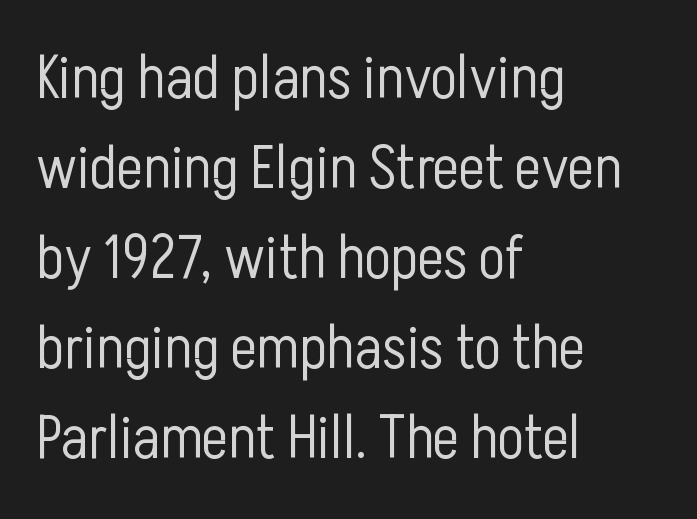
Q: Is the text bold? A: No.
Q: Is the text italic (slanted)? A: No, it is upright.
Q: Is the typeface a serif or a sans-serif typeface? A: Sans-serif.
Q: Is the text underlined? A: No.
Q: How is the paragraph aligned? A: Left-aligned.
Q: Is the spacing between letters normal or unusually wide? A: Normal.
Q: Is the spacing between lines tight, normal or loose? A: Normal.
Q: Width (condensed, normal, or wide)? A: Condensed.
Q: Stroke contrast? A: Low.
Q: x-height? A: Medium.
Q: Monospaced? A: No.
